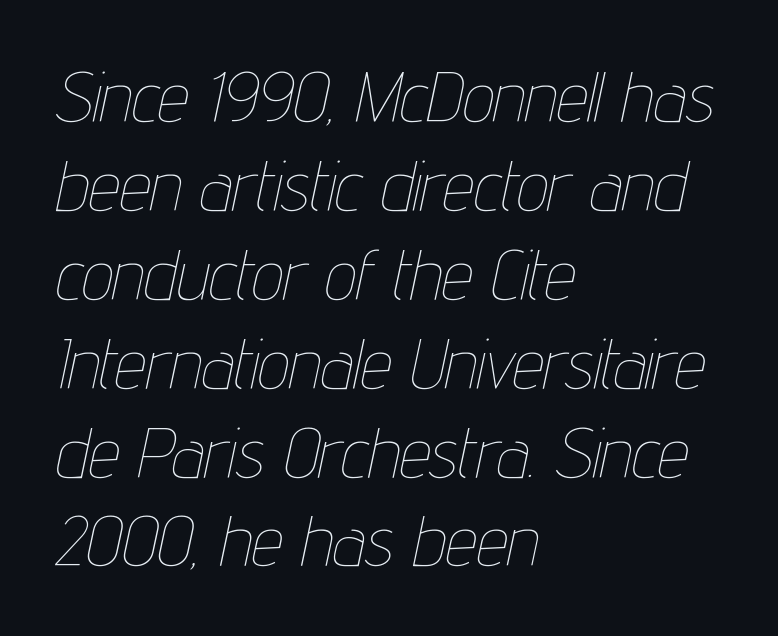
The image shows 70 px thin, condensed type, italic (leaning right); set left-aligned, normal line spacing (1.27x), normal letter spacing, not underlined; low stroke contrast and a medium x-height.
